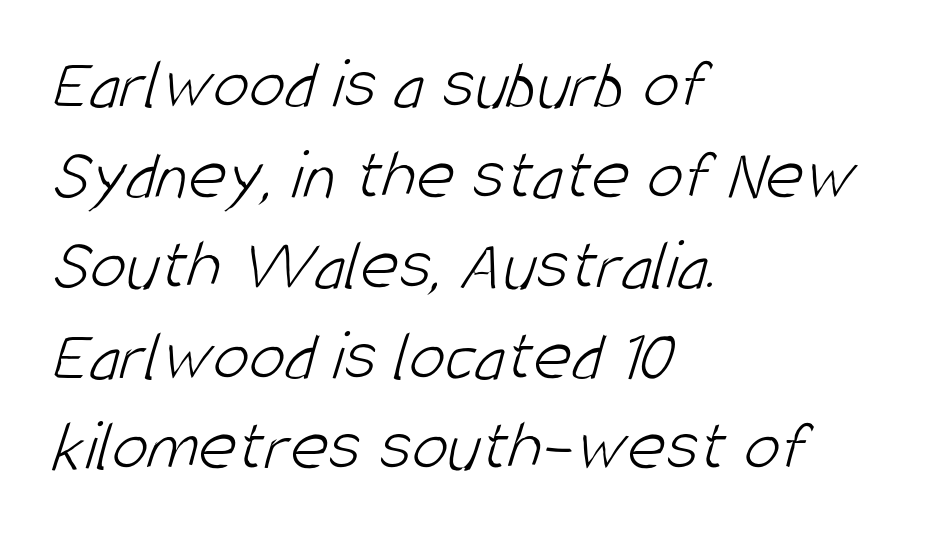
The image shows 73 px light, condensed sans-serif type; set left-aligned, line spacing 1.24x, normal letter spacing, not underlined; low stroke contrast and a large x-height.
